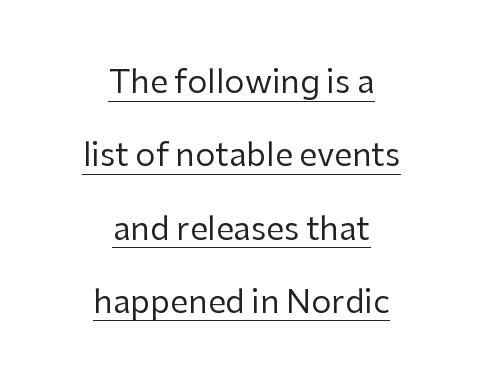
Q: Is the text bold? A: No.
Q: Is the text italic (slanted)? A: No, it is upright.
Q: Is the typeface a serif or a sans-serif typeface? A: Sans-serif.
Q: Is the text underlined? A: Yes.
Q: How is the paragraph aligned? A: Centered.
Q: Is the spacing between letters normal or unusually wide? A: Normal.
Q: Is the spacing between lines tight, normal or loose? A: Loose.
Q: Width (condensed, normal, or wide)? A: Normal.
Q: Stroke contrast? A: Low.
Q: x-height? A: Medium.
Q: Monospaced? A: No.
